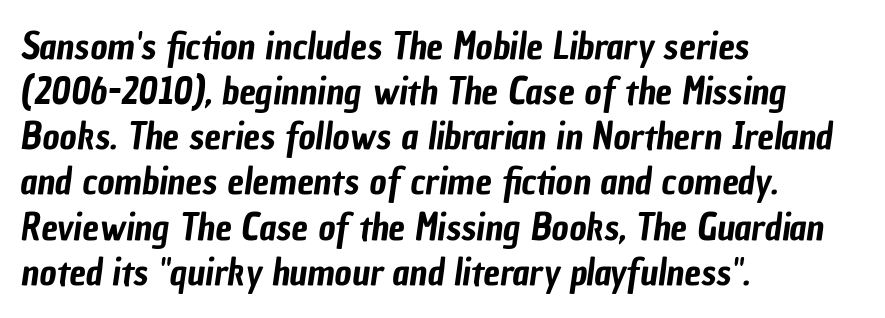
The gaps between neighbouring characters are ordinary and unremarkable. Classification — sans serif. A typesetter would call this proportional, since set widths differ per character. Short and long lines alike share a common starting point at left.
